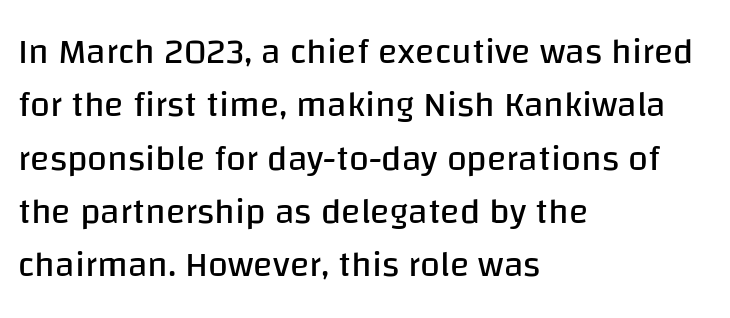
Q: Is the text bold? A: No.
Q: Is the text italic (slanted)? A: No, it is upright.
Q: Is the typeface a serif or a sans-serif typeface? A: Sans-serif.
Q: Is the text underlined? A: No.
Q: How is the paragraph aligned? A: Left-aligned.
Q: Is the spacing between letters normal or unusually wide? A: Normal.
Q: Is the spacing between lines tight, normal or loose? A: Normal.
Q: Width (condensed, normal, or wide)? A: Normal.
Q: Stroke contrast? A: Low.
Q: x-height? A: Large.
Q: Monospaced? A: No.
